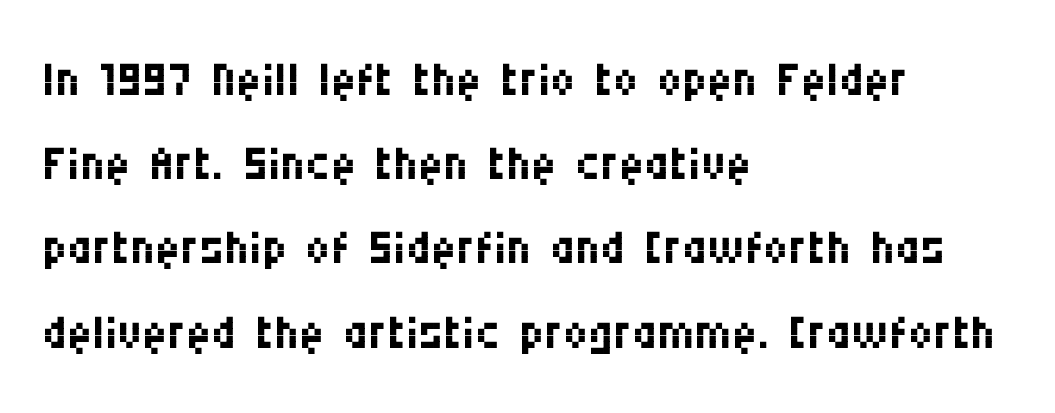
{"serif": "no", "italic": "no", "bold": "no", "weight": "regular", "width": "condensed", "stroke_contrast": "medium", "x_height": "large", "monospaced": "no", "underline": "no", "align": "left", "line_spacing_ratio": 1.22, "letter_spacing": "normal", "letter_spacing_em": 0.0, "glyph_px": 69}
